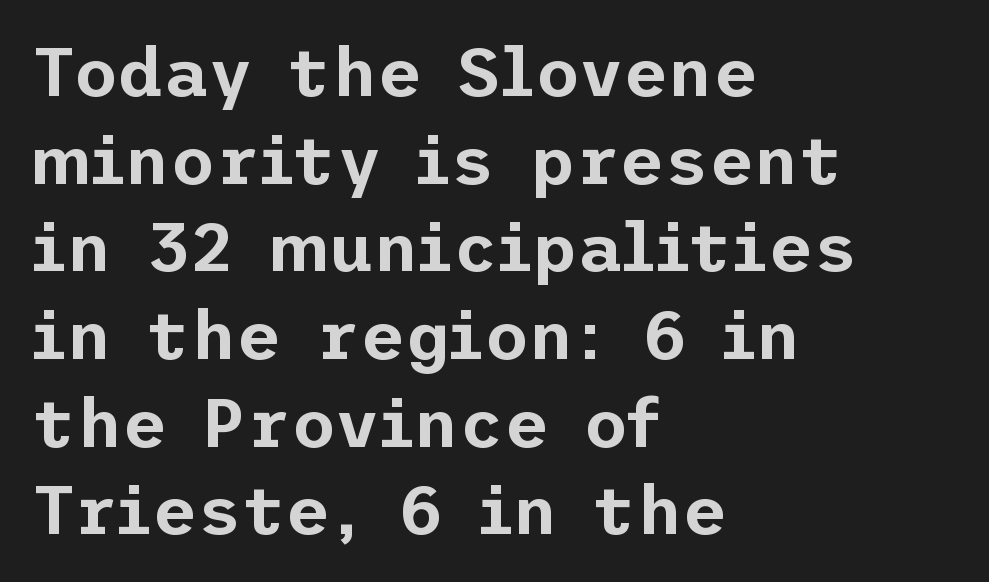
{"serif": "no", "italic": "no", "width": "normal", "stroke_contrast": "low", "x_height": "medium", "underline": "no", "align": "left", "line_spacing": "normal", "line_spacing_ratio": 1.27, "letter_spacing": "normal", "letter_spacing_em": 0.0, "glyph_px": 69}
